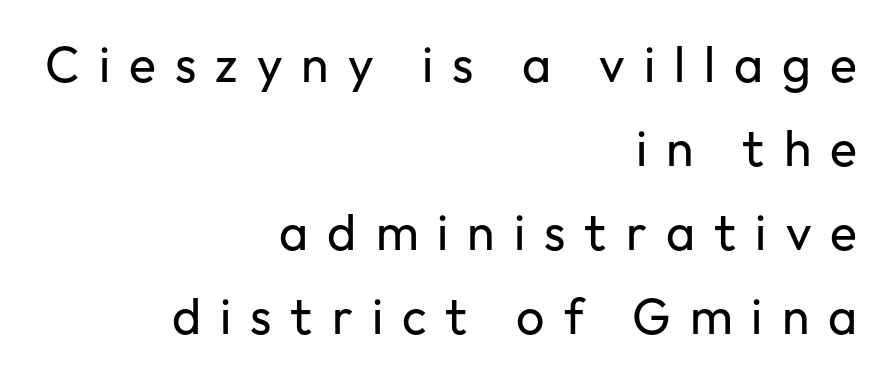
Honestly, there is no underline to notice here at all. Do the characters align in a grid? No, the font is proportional. This rendering employs a face without finishing strokes, i.e., a sans-serif. The line texture is sparse and dotted thanks to wide tracking. A flush-right, rag-left setting is used for this passage. The type sits square on the baseline with zero lean.
